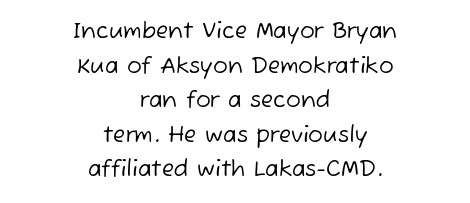
{"bold": "no", "underline": "no", "align": "center", "line_spacing": "normal", "line_spacing_ratio": 1.57, "letter_spacing": "normal", "letter_spacing_em": 0.0, "glyph_px": 22}
